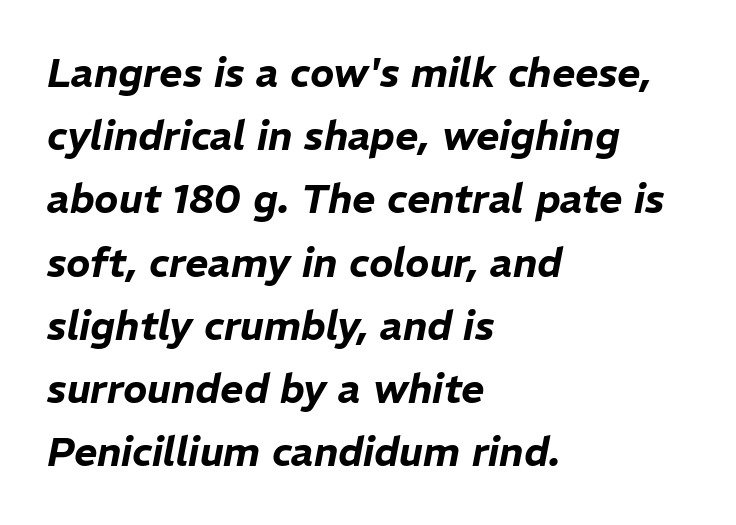
{"italic": "yes", "lean": "right", "slant_degrees": 11, "width": "normal", "stroke_contrast": "low", "x_height": "medium", "monospaced": "no", "underline": "no", "align": "left", "line_spacing": "normal", "line_spacing_ratio": 1.58, "letter_spacing": "normal", "letter_spacing_em": 0.0, "glyph_px": 40}
